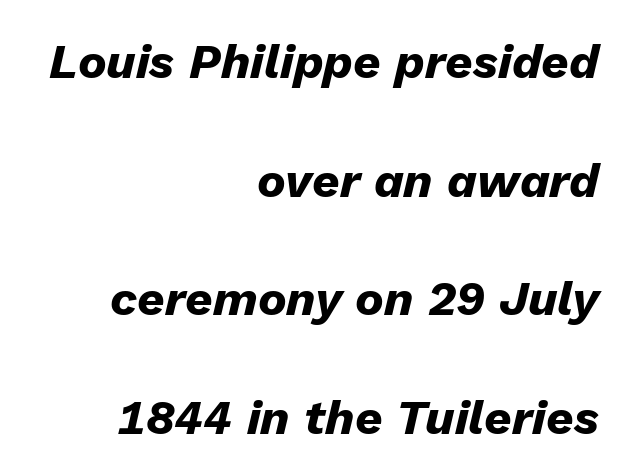
Q: Is the text bold? A: Yes.
Q: Is the text italic (slanted)? A: Yes, it leans right by about 13 degrees.
Q: Is the text underlined? A: No.
Q: How is the paragraph aligned? A: Right-aligned.
Q: Is the spacing between letters normal or unusually wide? A: Normal.
Q: Is the spacing between lines tight, normal or loose? A: Loose.
Q: Width (condensed, normal, or wide)? A: Normal.
Q: Stroke contrast? A: Low.
Q: x-height? A: Medium.
Q: Monospaced? A: No.
